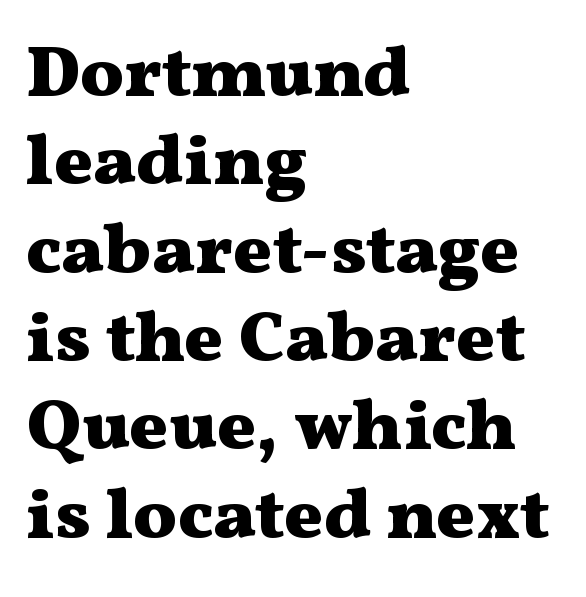
{"serif": "yes", "italic": "no", "bold": "yes", "weight": "heavy", "width": "wide", "stroke_contrast": "medium", "x_height": "medium", "monospaced": "no", "underline": "no", "align": "left", "line_spacing_ratio": 1.21, "letter_spacing": "normal", "letter_spacing_em": 0.0, "glyph_px": 73}
